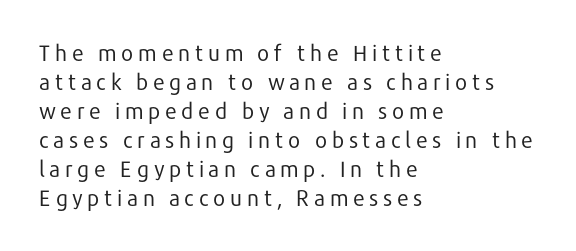
The image shows 22 px text type, upright; set left-aligned, normal line spacing (1.32x), not underlined.
